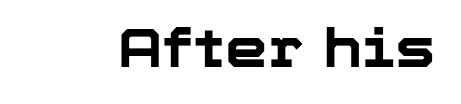
{"serif": "no", "italic": "no", "bold": "yes", "weight": "bold", "width": "normal", "stroke_contrast": "low", "x_height": "medium", "monospaced": "no", "underline": "no", "letter_spacing": "normal", "letter_spacing_em": 0.0, "glyph_px": 54}
